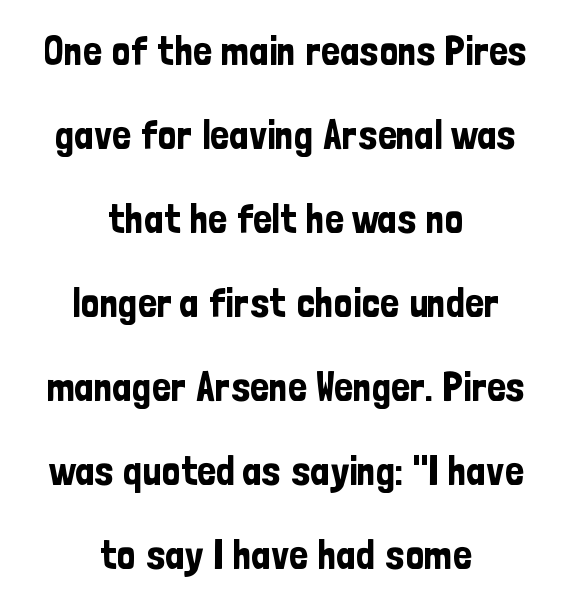
Q: Is the text italic (slanted)? A: No, it is upright.
Q: Is the typeface a serif or a sans-serif typeface? A: Sans-serif.
Q: Is the text underlined? A: No.
Q: How is the paragraph aligned? A: Centered.
Q: Is the spacing between letters normal or unusually wide? A: Normal.
Q: Is the spacing between lines tight, normal or loose? A: Loose.
Q: Width (condensed, normal, or wide)? A: Condensed.
Q: Stroke contrast? A: Low.
Q: x-height? A: Medium.
Q: Monospaced? A: No.
